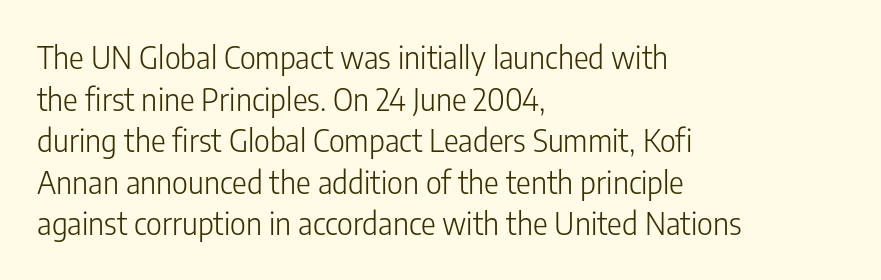
Q: Is the text bold? A: No.
Q: Is the text italic (slanted)? A: No, it is upright.
Q: Is the typeface a serif or a sans-serif typeface? A: Sans-serif.
Q: Is the text underlined? A: No.
Q: How is the paragraph aligned? A: Left-aligned.
Q: Is the spacing between letters normal or unusually wide? A: Normal.
Q: Is the spacing between lines tight, normal or loose? A: Normal.
Q: Width (condensed, normal, or wide)? A: Condensed.
Q: Stroke contrast? A: Low.
Q: x-height? A: Medium.
Q: Monospaced? A: No.
